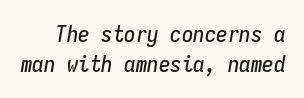
{"italic": "yes", "lean": "right", "slant_degrees": 9, "underline": "no", "line_spacing": "normal", "line_spacing_ratio": 1.3, "letter_spacing": "normal", "letter_spacing_em": 0.0, "glyph_px": 23}
